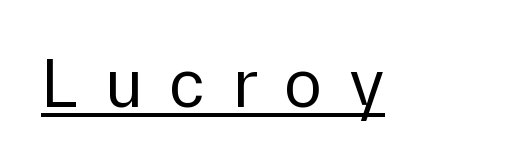
Q: Is the text bold? A: No.
Q: Is the text italic (slanted)? A: No, it is upright.
Q: Is the typeface a serif or a sans-serif typeface? A: Sans-serif.
Q: Is the text underlined? A: Yes.
Q: Is the spacing between letters normal or unusually wide? A: Unusually wide.
Q: Width (condensed, normal, or wide)? A: Normal.
Q: Stroke contrast? A: Low.
Q: x-height? A: Medium.
Q: Monospaced? A: No.
